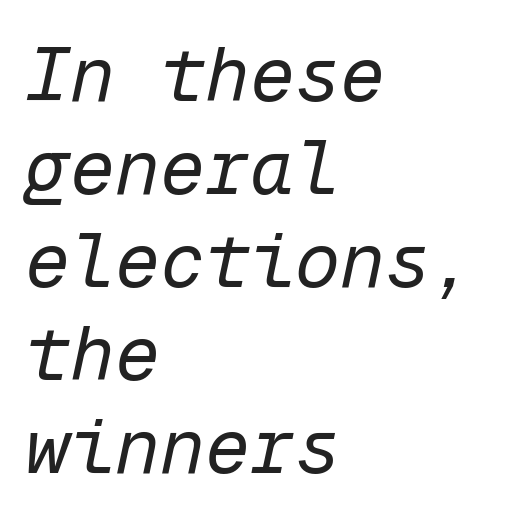
The image shows 75 px regular-weight type, italic (leaning right), monospaced; set left-aligned, line spacing 1.24x, normal letter spacing, not underlined; low stroke contrast and a medium x-height.
